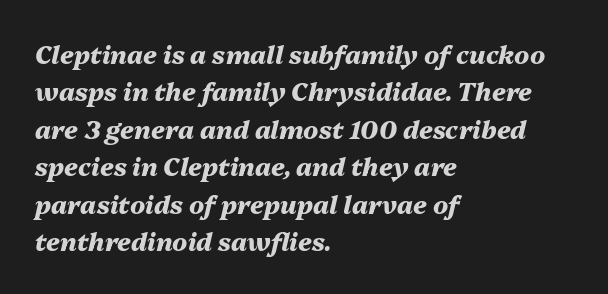
Q: Is the text bold? A: Yes.
Q: Is the text italic (slanted)? A: Yes, it leans right by about 13 degrees.
Q: Is the text underlined? A: No.
Q: How is the paragraph aligned? A: Left-aligned.
Q: Is the spacing between letters normal or unusually wide? A: Normal.
Q: Is the spacing between lines tight, normal or loose? A: Normal.
